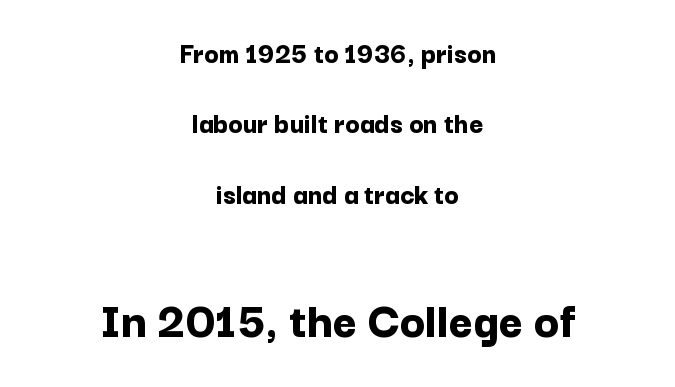
{"serif": "no", "italic": "no", "bold": "yes", "weight": "bold", "width": "normal", "stroke_contrast": "low", "x_height": "medium", "monospaced": "no", "underline": "no", "align": "center", "line_spacing": "loose", "line_spacing_ratio": 2.35, "letter_spacing": "normal", "letter_spacing_em": 0.0, "larger_block": "second", "size_ratio": 1.73, "glyph_px": 52}
